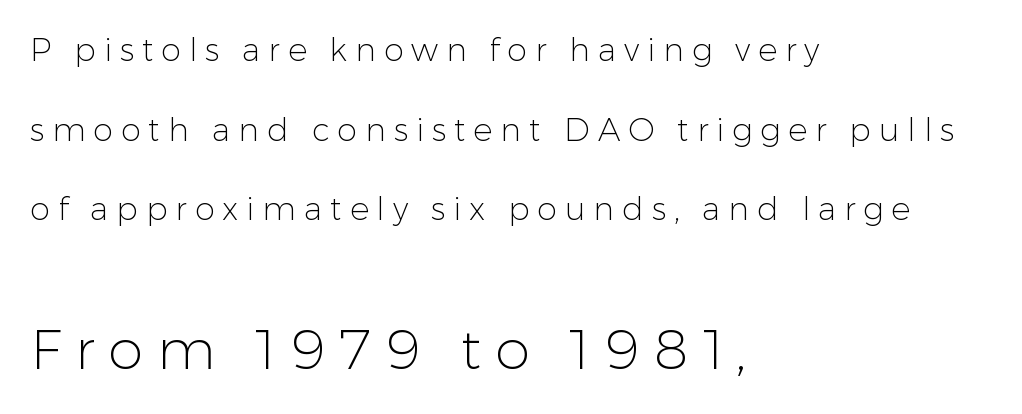
The image shows 56 px light sans-serif type, upright; set left-aligned, loose line spacing (2.49x), unusually wide letter spacing (+0.25 em), not underlined; the second (bottom) block is 1.75x larger; low stroke contrast and a medium x-height.
